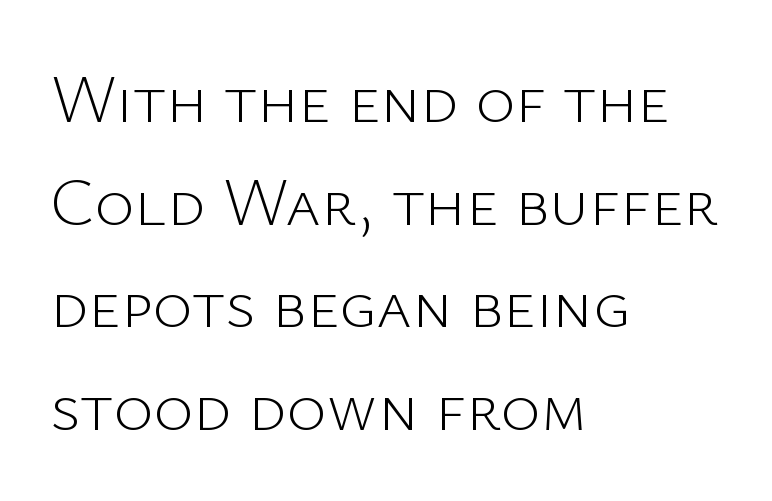
Look at the tracking — it's just the regular setting, nothing added. This sample uses an upright cut, with every glyph sitting square on the baseline. In CSS terms this would be text-align: left. Leading matches the norm, producing a regular column. Character widths vary here, with narrow letters taking less room than wide ones. Words float on clear page, feet unadorned.
